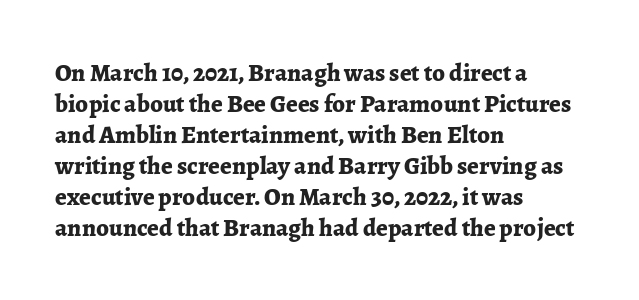
{"italic": "no", "bold": "yes", "underline": "no", "align": "left", "line_spacing_ratio": 1.24, "letter_spacing": "normal", "letter_spacing_em": 0.0, "glyph_px": 25}
